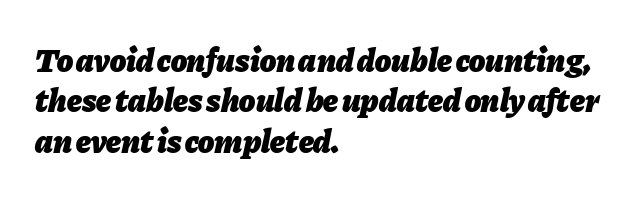
Q: Is the text bold? A: Yes.
Q: Is the text italic (slanted)? A: Yes, it leans right by about 11 degrees.
Q: Is the text underlined? A: No.
Q: How is the paragraph aligned? A: Left-aligned.
Q: Is the spacing between letters normal or unusually wide? A: Normal.
Q: Width (condensed, normal, or wide)? A: Normal.
Q: Stroke contrast? A: Low.
Q: x-height? A: Medium.
Q: Monospaced? A: No.
